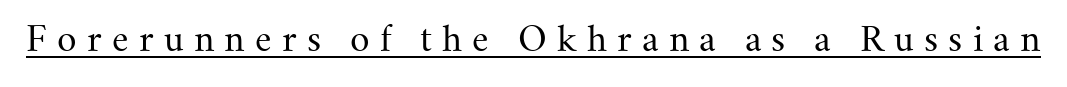
The image shows 34 px regular-weight serif type, upright; set unusually wide letter spacing (+0.3 em), underlined; medium stroke contrast and a small x-height.
